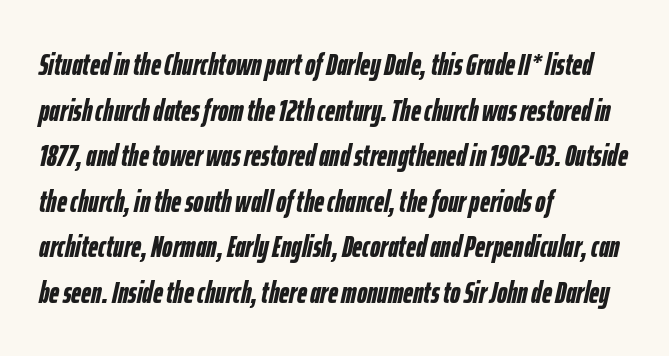
Q: Is the text bold? A: Yes.
Q: Is the text italic (slanted)? A: Yes, it leans right by about 12 degrees.
Q: Is the text underlined? A: No.
Q: How is the paragraph aligned? A: Left-aligned.
Q: Is the spacing between letters normal or unusually wide? A: Normal.
Q: Is the spacing between lines tight, normal or loose? A: Normal.
Q: Width (condensed, normal, or wide)? A: Condensed.
Q: Stroke contrast? A: Low.
Q: x-height? A: Medium.
Q: Monospaced? A: No.
